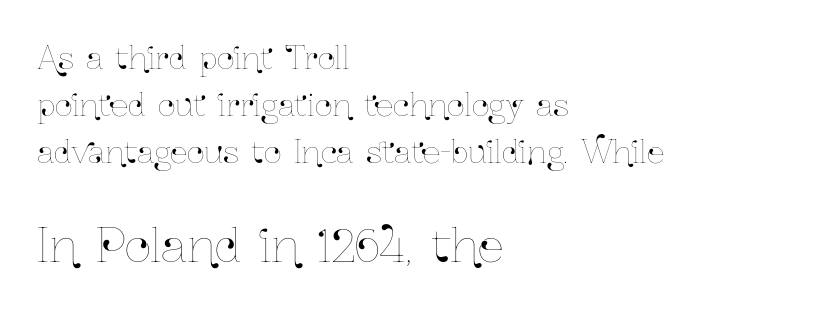
Honestly, the row spacing looks completely unremarkable. How are the letters spaced? Ordinarily, with no added tracking. The specimen reads as upright at a glance. Reading down the block, your eye returns to a fixed left position each line.
